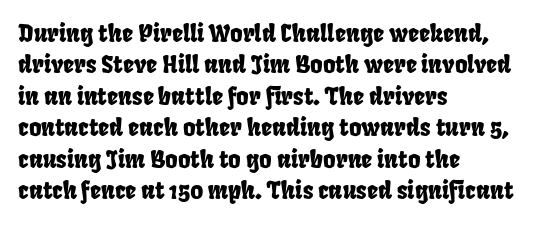
{"underline": "no", "align": "left", "line_spacing": "normal", "line_spacing_ratio": 1.31, "letter_spacing": "normal", "letter_spacing_em": 0.0, "glyph_px": 24}
